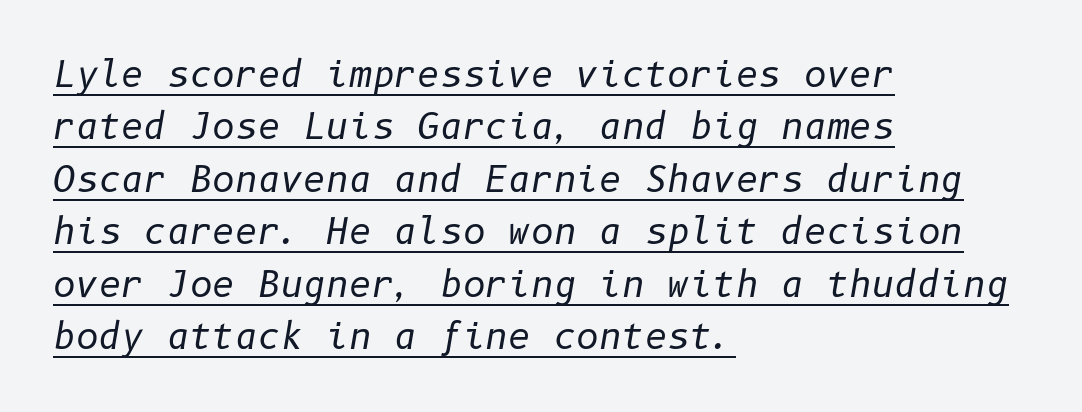
The image shows 35 px regular-weight type, italic (leaning right); set left-aligned, normal line spacing (1.5x), normal letter spacing, underlined; low stroke contrast and a medium x-height.
